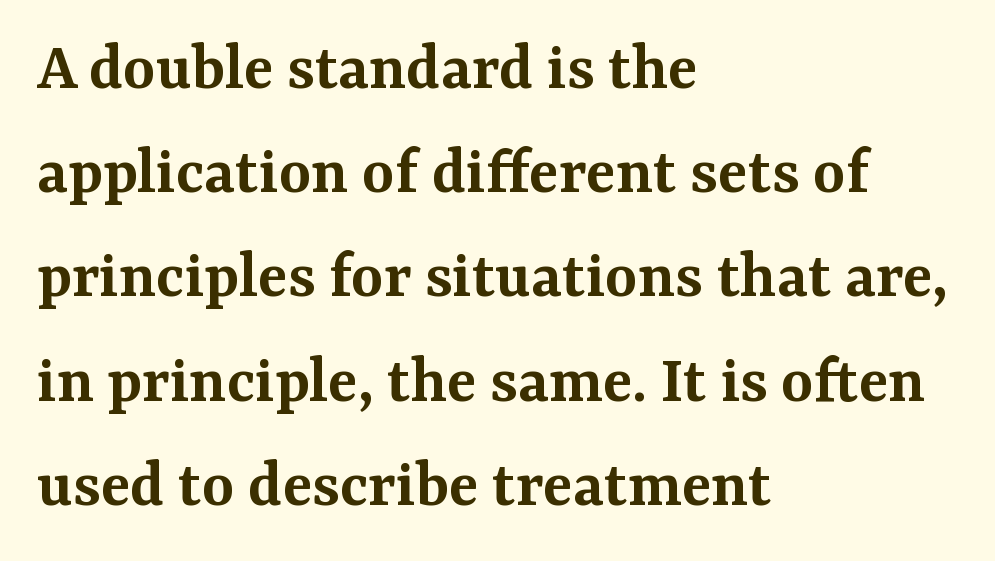
Descenders hang freely into open space. This block has exactly the height ordinary leading produces. Tracking value appears to be zero — textbook default spacing. Caption: multi-line text, flush left, ragged right. The passage shown is semibold, sitting just below true bold. The typography opts for an upright posture over an oblique one.
